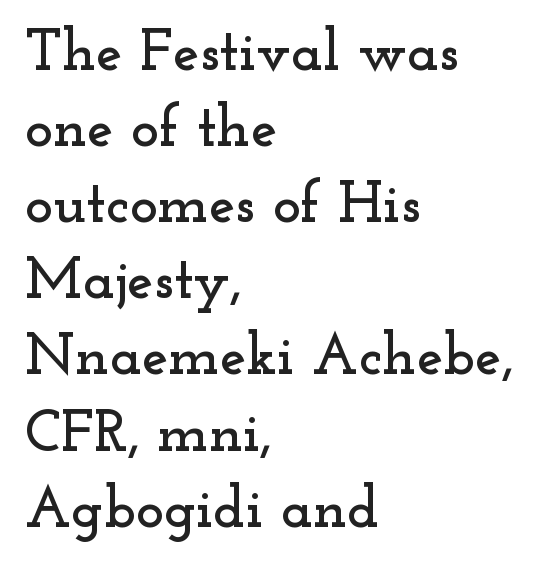
Q: Is the text italic (slanted)? A: No, it is upright.
Q: Is the typeface a serif or a sans-serif typeface? A: Serif.
Q: Is the text underlined? A: No.
Q: How is the paragraph aligned? A: Left-aligned.
Q: Is the spacing between letters normal or unusually wide? A: Normal.
Q: Is the spacing between lines tight, normal or loose? A: Normal.
Q: Width (condensed, normal, or wide)? A: Wide.
Q: Stroke contrast? A: Low.
Q: x-height? A: Small.
Q: Monospaced? A: No.
